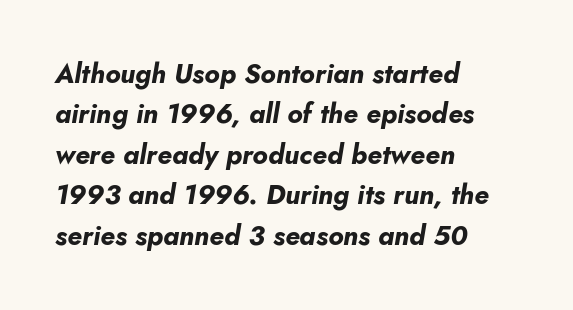
The image shows 27 px bold type, italic (leaning right); set left-aligned, normal line spacing (1.5x), normal letter spacing, not underlined.
